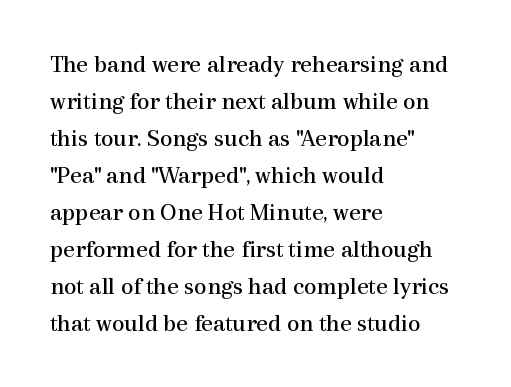
The image shows 25 px text type, upright; set left-aligned, normal line spacing (1.48x), normal letter spacing, not underlined.
